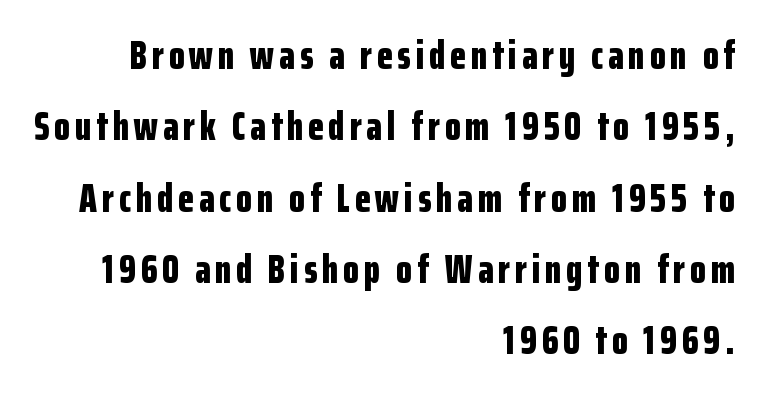
{"serif": "no", "italic": "no", "bold": "yes", "weight": "bold", "width": "condensed", "stroke_contrast": "low", "x_height": "medium", "monospaced": "no", "underline": "no", "align": "right", "line_spacing_ratio": 1.74, "glyph_px": 41}
